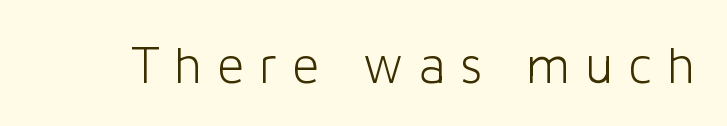
{"serif": "no", "italic": "no", "bold": "no", "weight": "light", "width": "normal", "stroke_contrast": "low", "x_height": "medium", "monospaced": "no", "underline": "no", "letter_spacing": "wide", "letter_spacing_em": 0.27, "glyph_px": 53}
